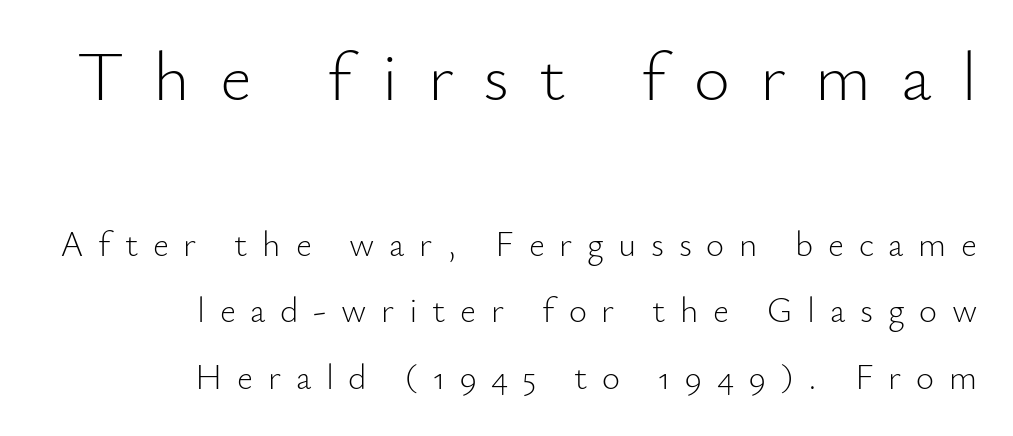
The image shows 70 px light sans-serif type, upright; set right-aligned, line spacing 1.89x, unusually wide letter spacing (+0.42 em), not underlined; the first (top) block is 2.0x larger; low stroke contrast and a small x-height.
